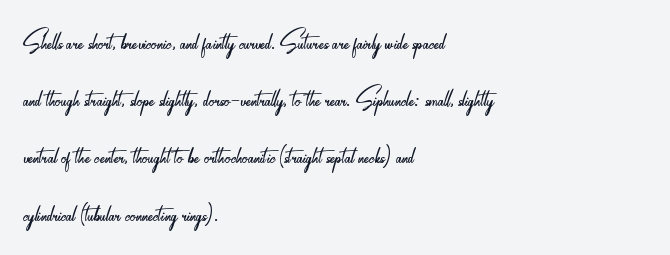
{"serif": "no", "bold": "no", "weight": "light", "width": "condensed", "stroke_contrast": "low", "x_height": "small", "monospaced": "no", "underline": "no", "align": "left", "line_spacing": "normal", "line_spacing_ratio": 1.59, "letter_spacing": "normal", "letter_spacing_em": 0.0, "glyph_px": 36}
